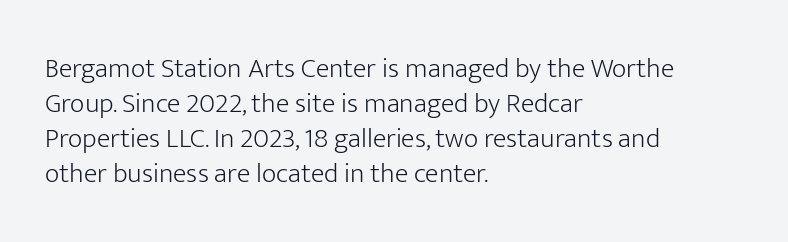
Q: Is the text bold? A: No.
Q: Is the text italic (slanted)? A: No, it is upright.
Q: Is the typeface a serif or a sans-serif typeface? A: Sans-serif.
Q: Is the text underlined? A: No.
Q: How is the paragraph aligned? A: Left-aligned.
Q: Is the spacing between letters normal or unusually wide? A: Normal.
Q: Is the spacing between lines tight, normal or loose? A: Normal.
Q: Width (condensed, normal, or wide)? A: Normal.
Q: Stroke contrast? A: Low.
Q: x-height? A: Medium.
Q: Monospaced? A: No.
